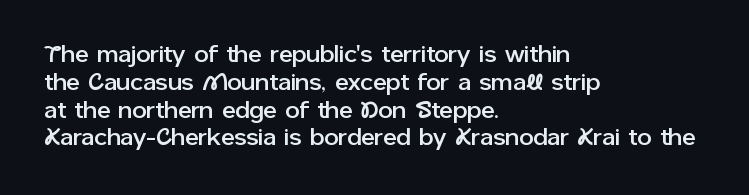
The image shows 23 px text type, upright; set left-aligned, line spacing 1.21x, normal letter spacing, not underlined.
